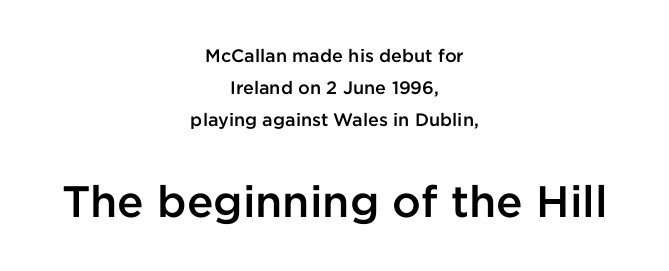
{"serif": "no", "italic": "no", "bold": "semi", "weight": "semibold", "width": "normal", "stroke_contrast": "low", "x_height": "medium", "monospaced": "no", "underline": "no", "align": "center", "line_spacing_ratio": 1.77, "letter_spacing": "normal", "letter_spacing_em": 0.0, "larger_block": "second", "size_ratio": 2.44, "glyph_px": 44}
